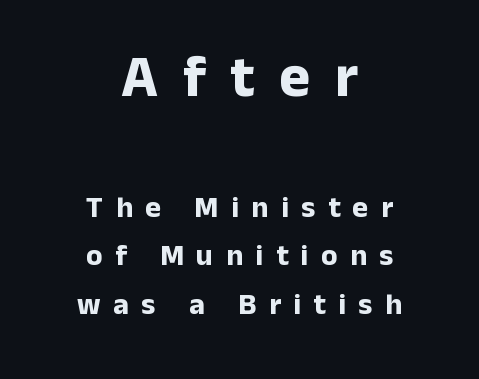
Strong, thick strokes mark this as bold type. In this sample the first text group is rendered at the bigger scale. The rendering uses natural spacing where letterforms have individual widths. Vertical strokes here are truly vertical. A clean baseline with only descenders dipping below it. The rag falls on both sides of this text block equally.
